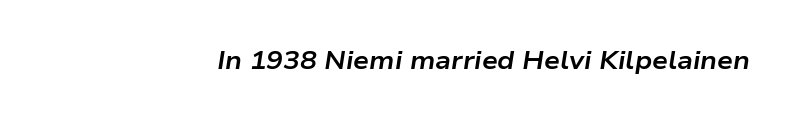
{"italic": "yes", "lean": "right", "slant_degrees": 9, "bold": "yes", "underline": "no", "letter_spacing": "normal", "letter_spacing_em": 0.0, "glyph_px": 25}
